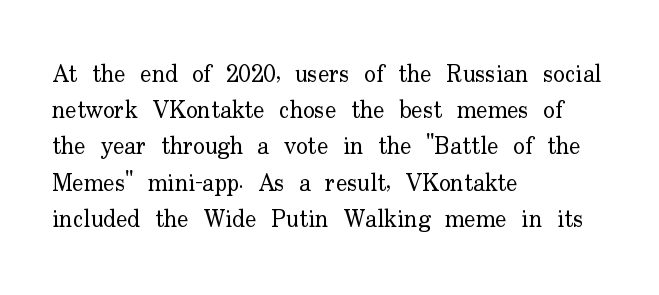
The image shows 24 px text type, upright; set left-aligned, normal line spacing (1.51x), normal letter spacing, not underlined.
